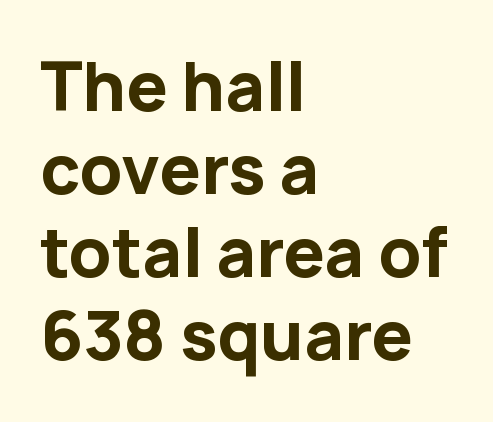
Q: Is the text bold? A: Yes.
Q: Is the text italic (slanted)? A: No, it is upright.
Q: Is the typeface a serif or a sans-serif typeface? A: Sans-serif.
Q: Is the text underlined? A: No.
Q: How is the paragraph aligned? A: Left-aligned.
Q: Is the spacing between letters normal or unusually wide? A: Normal.
Q: Is the spacing between lines tight, normal or loose? A: Normal.
Q: Width (condensed, normal, or wide)? A: Normal.
Q: Stroke contrast? A: Low.
Q: x-height? A: Medium.
Q: Monospaced? A: No.
